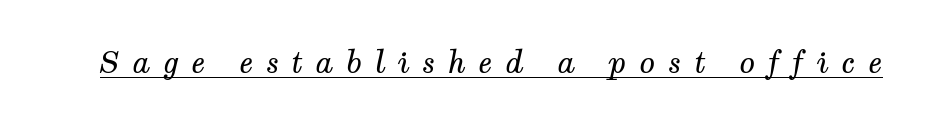
The image shows 29 px regular-weight serif type, italic (leaning right); set unusually wide letter spacing (+0.43 em), underlined; medium stroke contrast and a medium x-height.
